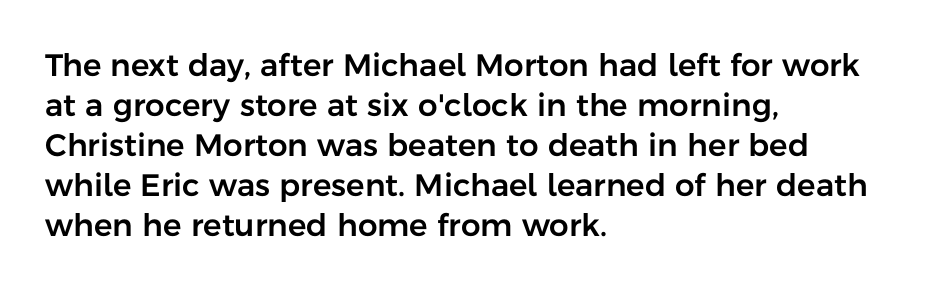
The image shows 31 px sans-serif type, upright; set left-aligned, normal line spacing (1.29x), normal letter spacing, not underlined; low stroke contrast and a medium x-height.
